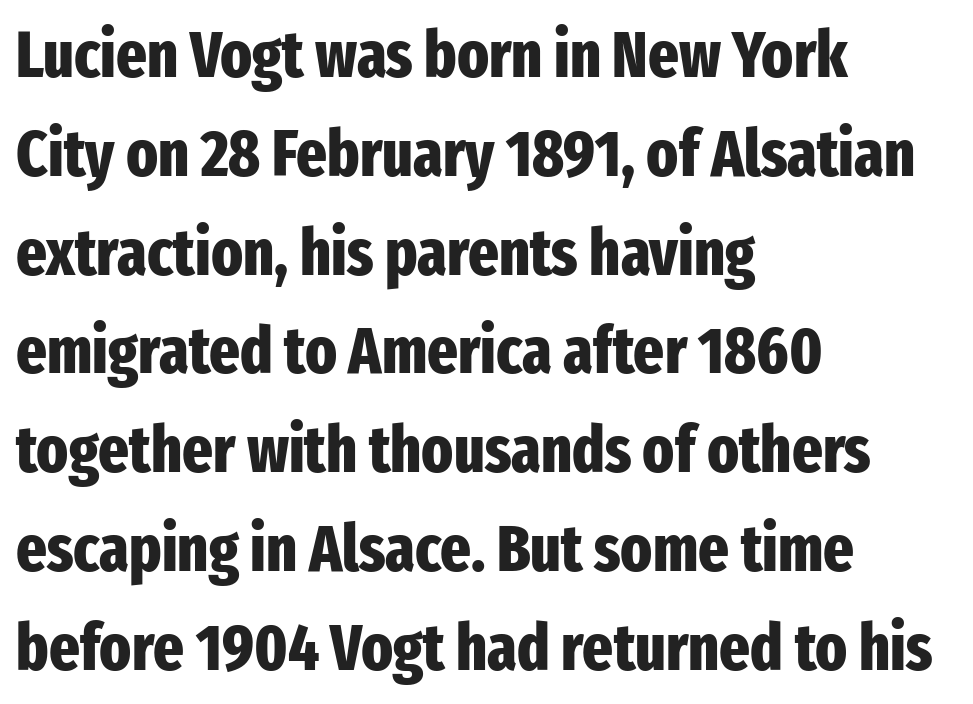
The image shows 65 px heavy, condensed sans-serif type, upright; set left-aligned, normal line spacing (1.52x), normal letter spacing, not underlined; low stroke contrast and a medium x-height.
